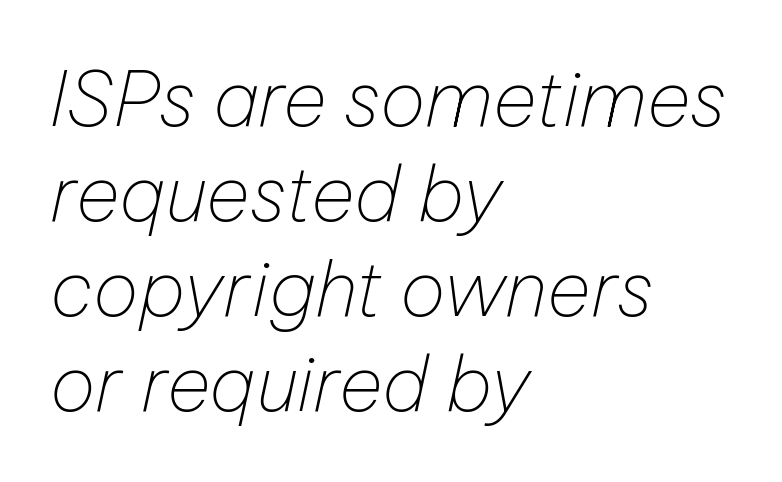
Q: Is the text bold? A: No.
Q: Is the text italic (slanted)? A: Yes, it leans right by about 12 degrees.
Q: Is the text underlined? A: No.
Q: How is the paragraph aligned? A: Left-aligned.
Q: Is the spacing between letters normal or unusually wide? A: Normal.
Q: Is the spacing between lines tight, normal or loose? A: Normal.
Q: Width (condensed, normal, or wide)? A: Normal.
Q: Stroke contrast? A: Low.
Q: x-height? A: Medium.
Q: Monospaced? A: No.
